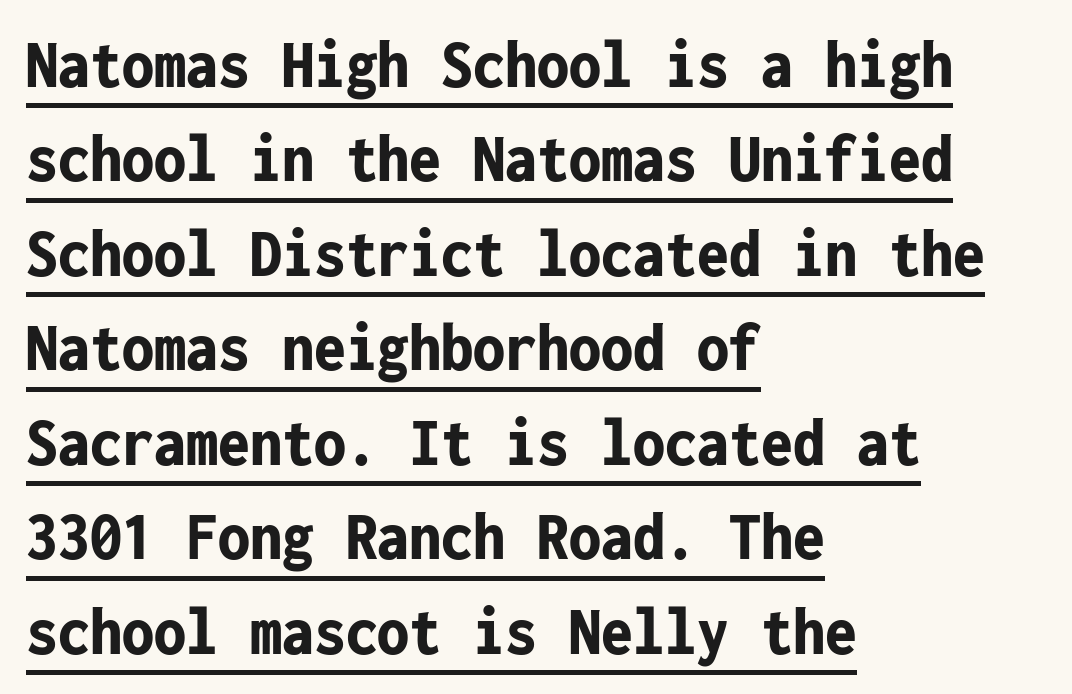
Q: Is the text bold? A: Yes.
Q: Is the text italic (slanted)? A: No, it is upright.
Q: Is the typeface a serif or a sans-serif typeface? A: Sans-serif.
Q: Is the text underlined? A: Yes.
Q: How is the paragraph aligned? A: Left-aligned.
Q: Is the spacing between letters normal or unusually wide? A: Normal.
Q: Is the spacing between lines tight, normal or loose? A: Normal.
Q: Width (condensed, normal, or wide)? A: Condensed.
Q: Stroke contrast? A: Low.
Q: x-height? A: Medium.
Q: Monospaced? A: Yes.
